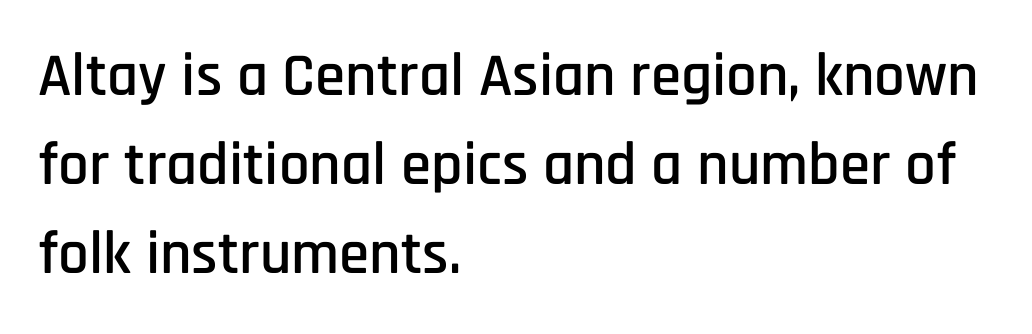
Q: Is the text italic (slanted)? A: No, it is upright.
Q: Is the typeface a serif or a sans-serif typeface? A: Sans-serif.
Q: Is the text underlined? A: No.
Q: How is the paragraph aligned? A: Left-aligned.
Q: Is the spacing between letters normal or unusually wide? A: Normal.
Q: Is the spacing between lines tight, normal or loose? A: Normal.
Q: Width (condensed, normal, or wide)? A: Condensed.
Q: Stroke contrast? A: Low.
Q: x-height? A: Large.
Q: Monospaced? A: No.
